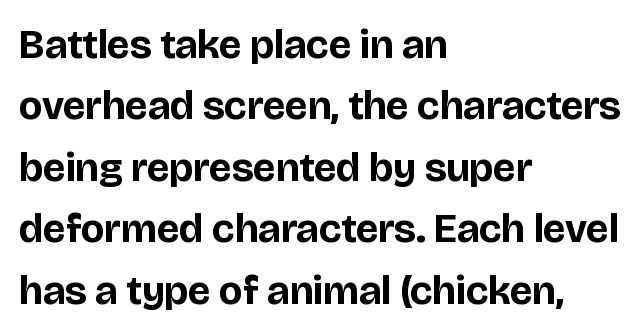
Q: Is the text bold? A: Yes.
Q: Is the text italic (slanted)? A: No, it is upright.
Q: Is the typeface a serif or a sans-serif typeface? A: Sans-serif.
Q: Is the text underlined? A: No.
Q: How is the paragraph aligned? A: Left-aligned.
Q: Is the spacing between letters normal or unusually wide? A: Normal.
Q: Is the spacing between lines tight, normal or loose? A: Normal.
Q: Width (condensed, normal, or wide)? A: Normal.
Q: Stroke contrast? A: Low.
Q: x-height? A: Large.
Q: Monospaced? A: No.
